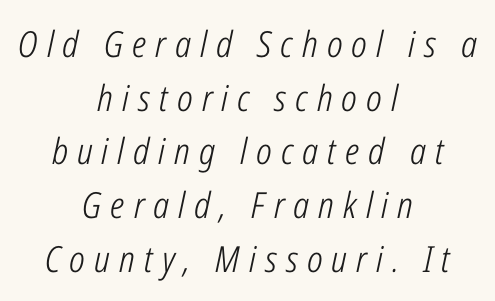
Q: Is the text bold? A: No.
Q: Is the text italic (slanted)? A: Yes, it leans right by about 12 degrees.
Q: Is the text underlined? A: No.
Q: How is the paragraph aligned? A: Centered.
Q: Is the spacing between letters normal or unusually wide? A: Unusually wide.
Q: Is the spacing between lines tight, normal or loose? A: Normal.
Q: Width (condensed, normal, or wide)? A: Condensed.
Q: Stroke contrast? A: Low.
Q: x-height? A: Medium.
Q: Monospaced? A: No.
